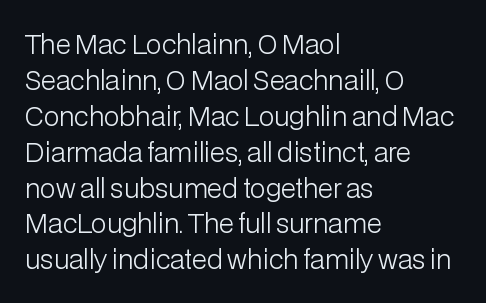
The image shows 26 px text type, upright; set left-aligned, normal line spacing (1.38x), normal letter spacing, not underlined.
